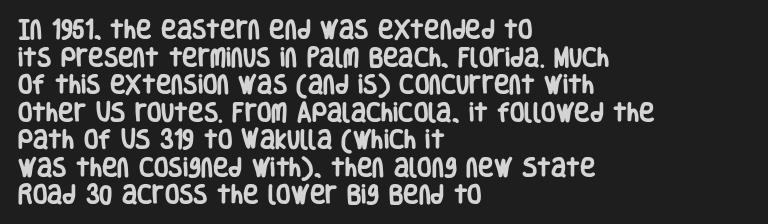
Q: Is the text bold? A: Yes.
Q: Is the text italic (slanted)? A: No, it is upright.
Q: Is the text underlined? A: No.
Q: How is the paragraph aligned? A: Left-aligned.
Q: Is the spacing between letters normal or unusually wide? A: Normal.
Q: Is the spacing between lines tight, normal or loose? A: Normal.
